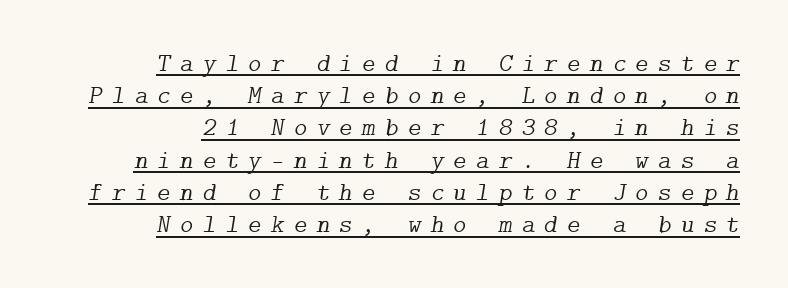
{"italic": "yes", "lean": "right", "slant_degrees": 9, "bold": "no", "underline": "yes", "align": "right", "line_spacing_ratio": 1.24, "letter_spacing": "wide", "letter_spacing_em": 0.35, "glyph_px": 26}
